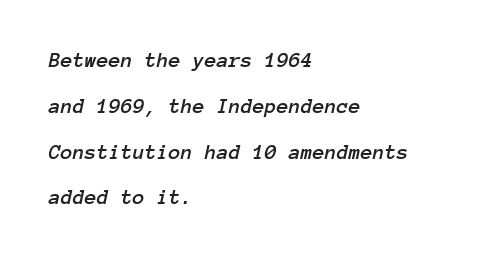
Q: Is the text italic (slanted)? A: Yes, it leans right by about 12 degrees.
Q: Is the text underlined? A: No.
Q: How is the paragraph aligned? A: Left-aligned.
Q: Is the spacing between letters normal or unusually wide? A: Normal.
Q: Is the spacing between lines tight, normal or loose? A: Loose.
